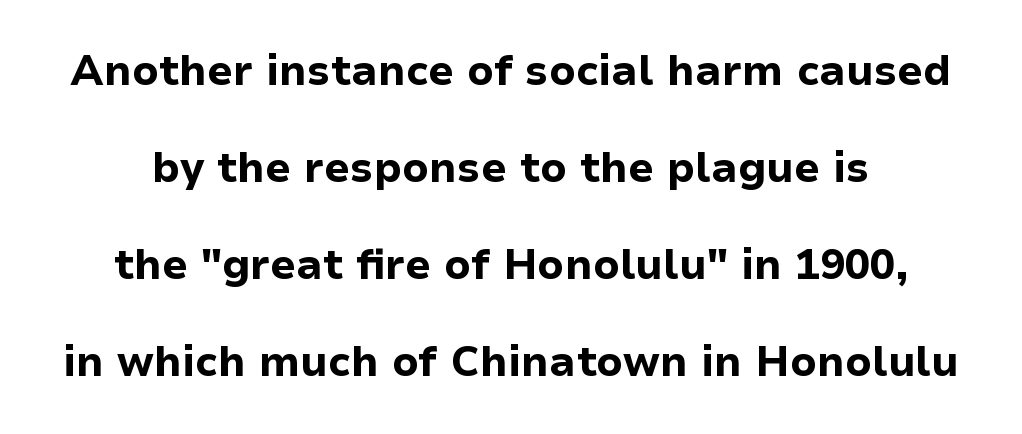
The strip under each line holds only bare page. The paragraph shown floats in the horizontal middle. Each letter keeps its own natural width here, so spacing adapts to shape. Compared with typical body copy, the letter spacing here is the same.
